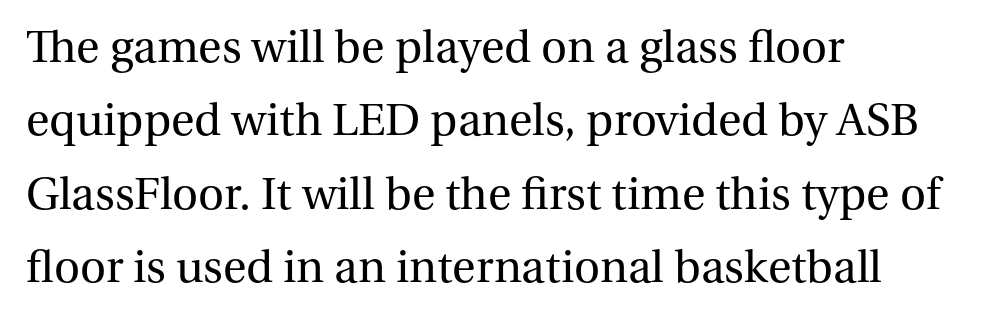
The image shows 48 px regular-weight serif type, upright; set left-aligned, normal line spacing (1.53x), normal letter spacing, not underlined; medium stroke contrast and a medium x-height.
